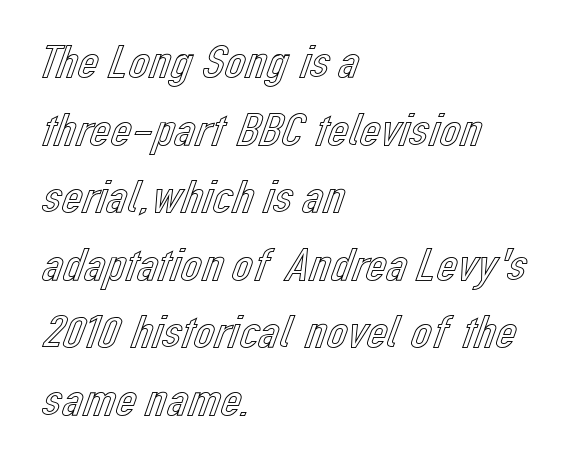
Standard letterfit; no display-style spreading of the glyphs. Regular leading. Honestly, there is no underline to notice here at all. The rendering uses natural spacing where letterforms have individual widths.
